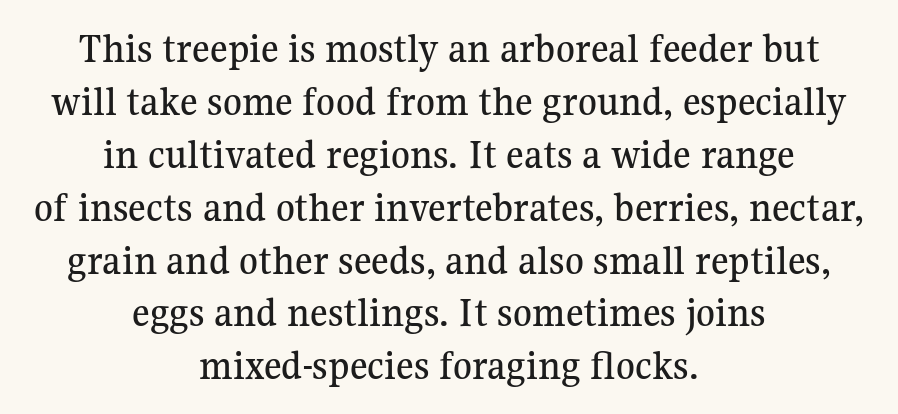
{"serif": "yes", "italic": "no", "width": "normal", "stroke_contrast": "medium", "x_height": "medium", "monospaced": "no", "underline": "no", "align": "center", "line_spacing_ratio": 1.23, "letter_spacing": "normal", "letter_spacing_em": 0.0, "glyph_px": 43}
